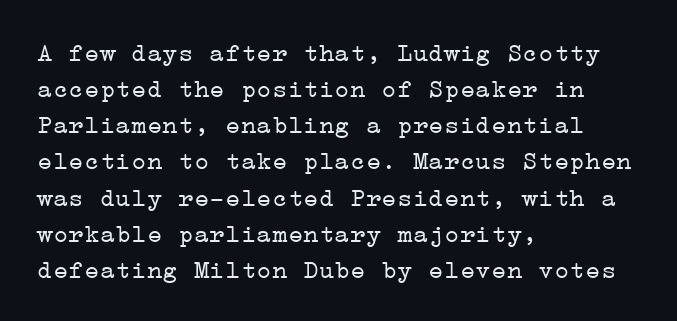
Q: Is the text bold? A: No.
Q: Is the text italic (slanted)? A: No, it is upright.
Q: Is the text underlined? A: No.
Q: How is the paragraph aligned? A: Left-aligned.
Q: Is the spacing between letters normal or unusually wide? A: Normal.
Q: Is the spacing between lines tight, normal or loose? A: Normal.
